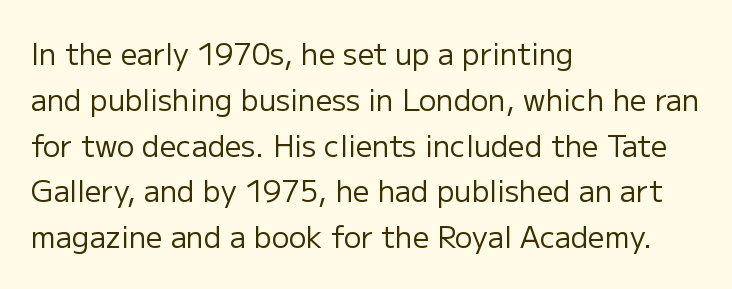
The image shows 29 px regular-weight sans-serif type, upright; set left-aligned, normal line spacing (1.58x), normal letter spacing, not underlined; low stroke contrast and a medium x-height.
